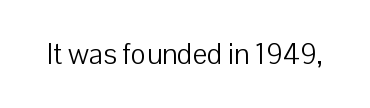
Q: Is the text bold? A: No.
Q: Is the text italic (slanted)? A: No, it is upright.
Q: Is the typeface a serif or a sans-serif typeface? A: Sans-serif.
Q: Is the text underlined? A: No.
Q: Is the spacing between letters normal or unusually wide? A: Normal.
Q: Width (condensed, normal, or wide)? A: Normal.
Q: Stroke contrast? A: Low.
Q: x-height? A: Medium.
Q: Monospaced? A: No.
